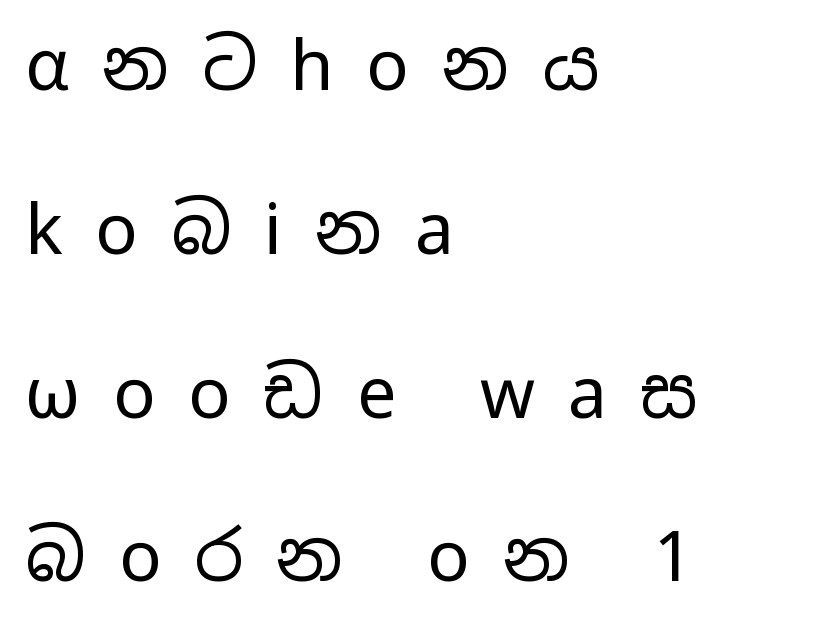
What's the leading like? Stretched, with rows far apart. A typesetter would call this proportional, since set widths differ per character. A typesetter would call this heavily tracked-out type. No feet cap the strokes, marking this as sans-serif type. The letterforms sit at book weight or below.
